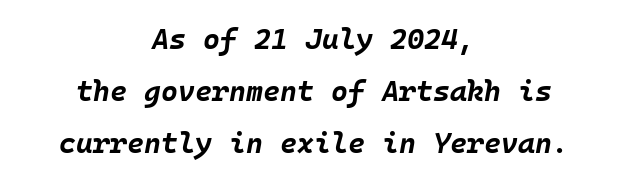
Type without underlining. Standard letterfit; no display-style spreading of the glyphs. Caption: multi-line text, centered on the measure. Is the type bold? Yes — the strokes are clearly thick and heavy. This sample uses an oblique cut, with every glyph tilted off the vertical.
